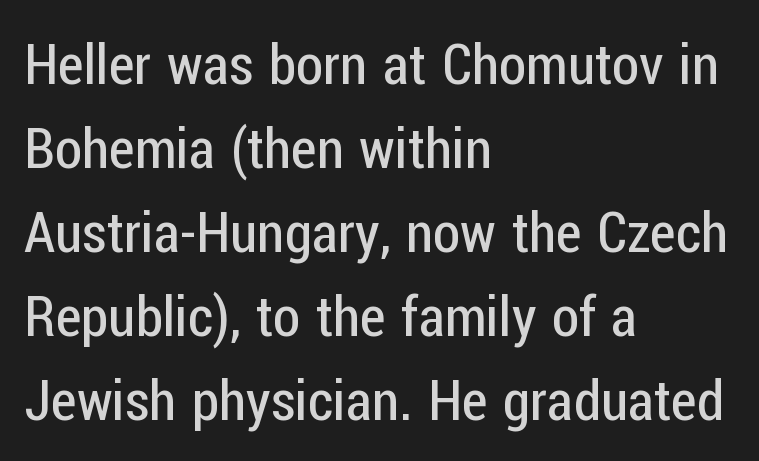
{"serif": "no", "italic": "no", "bold": "no", "weight": "regular", "width": "condensed", "stroke_contrast": "low", "x_height": "medium", "monospaced": "no", "underline": "no", "align": "left", "line_spacing": "normal", "line_spacing_ratio": 1.5, "letter_spacing": "normal", "letter_spacing_em": 0.0, "glyph_px": 56}
